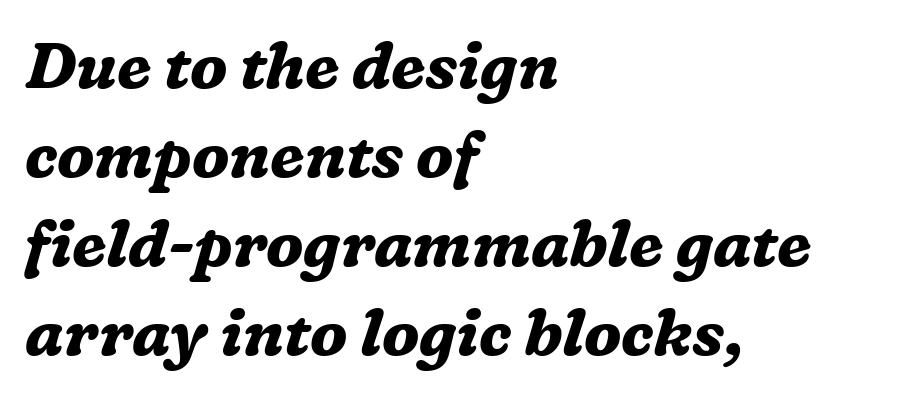
How are the letters spaced? Ordinarily, with no added tracking. Honestly, there is no underline to notice here at all. Think of a printed novel: that variable character pitch is what you see here. Vertically, the passage feels balanced, rows spaced as you'd expect.
